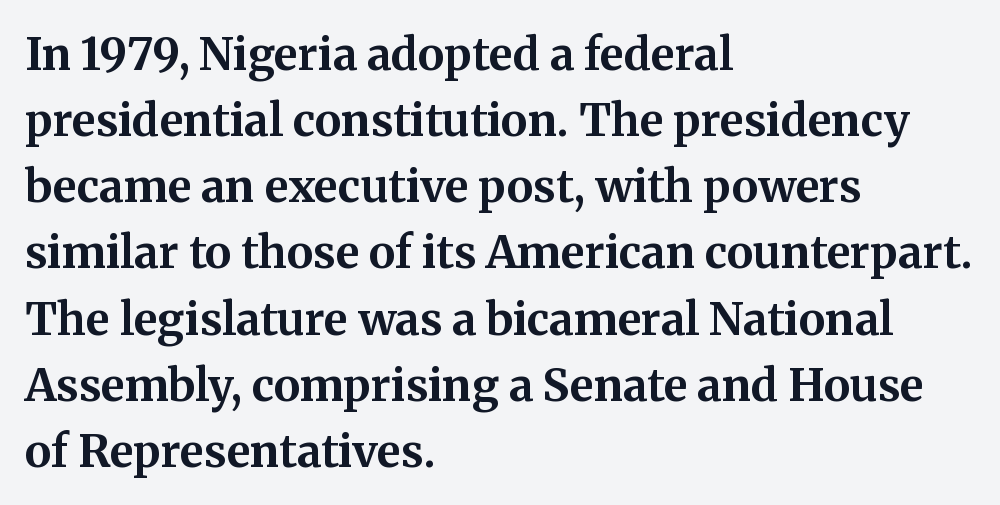
Is this a fixed-width face? No — the glyphs have proportional, varying widths. When letters stand straight like this, we call the style roman or upright. If you measured baseline to baseline, you'd find a middling distance. Its strokes are broad and dark, the hallmark of bold type. Each line starts at the same left margin while the right side varies. This sample uses plain, unmodified letter spacing.
